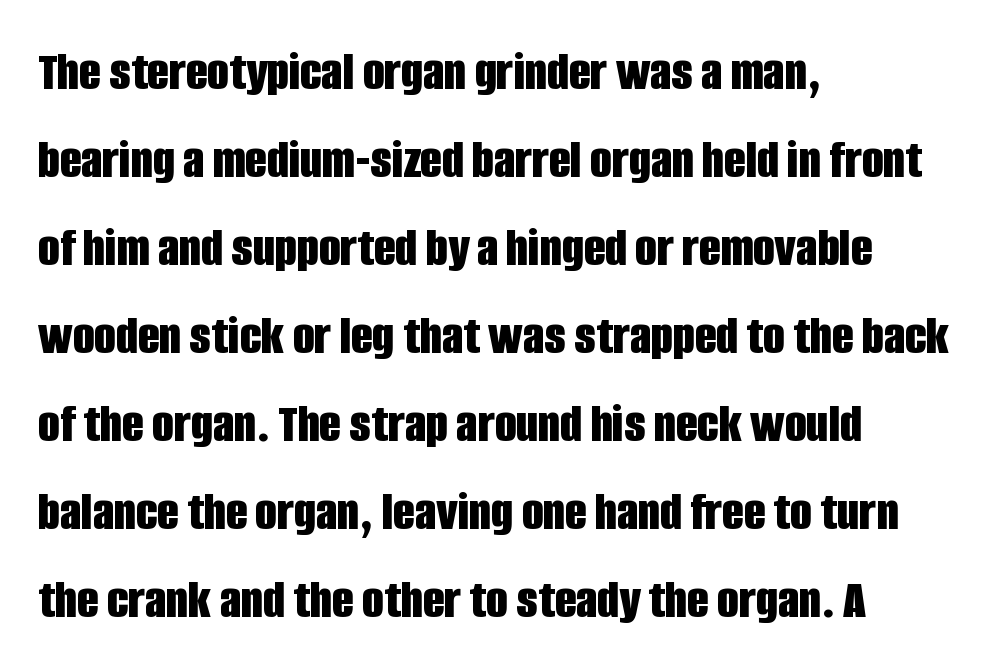
Vertically, the passage feels balanced, rows spaced as you'd expect. Quick note: not italic, upright. A typesetter would call this proportional, since set widths differ per character. Is the block centered? No — it sits flush against the left margin. Stroke thickness is high; the sample reads as a true bold. The zone under the glyphs is completely vacant.
